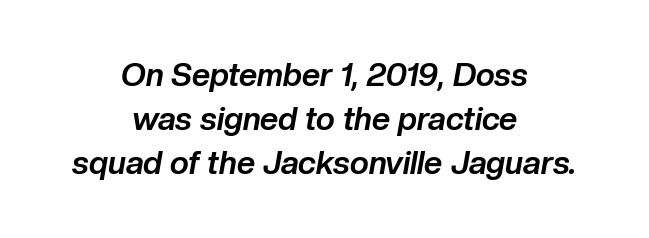
The image shows 32 px bold type, italic (leaning right); set centered, normal line spacing (1.38x), normal letter spacing, not underlined; low stroke contrast and a medium x-height.
